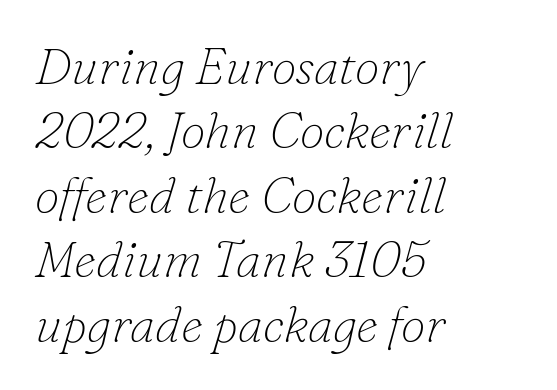
The image shows 50 px thin serif type, italic (leaning right); set left-aligned, normal line spacing (1.29x), normal letter spacing, not underlined; low stroke contrast and a small x-height.
